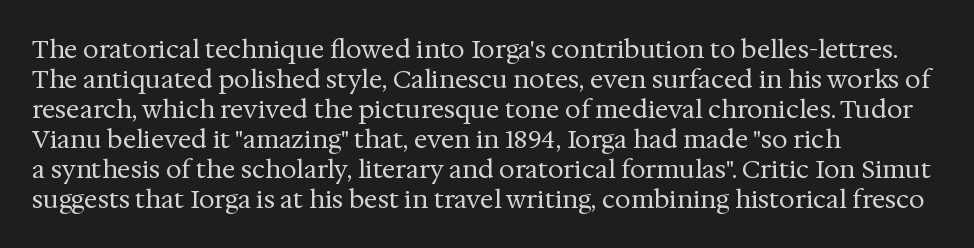
The image shows 25 px text type, upright; set left-aligned, line spacing 1.2x, normal letter spacing, not underlined.
